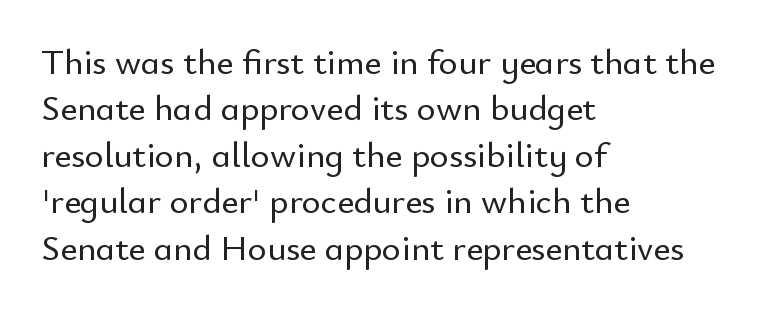
The rag falls on the right side of this text block. Check where the strokes stop: nothing finishes them off — pure sans. Every stem runs plumb, perpendicular to the baseline. One glance says typical: line gaps are just what's usual. Is this a fixed-width face? No — the glyphs have proportional, varying widths. This rendering leaves character spacing at its baseline value.
